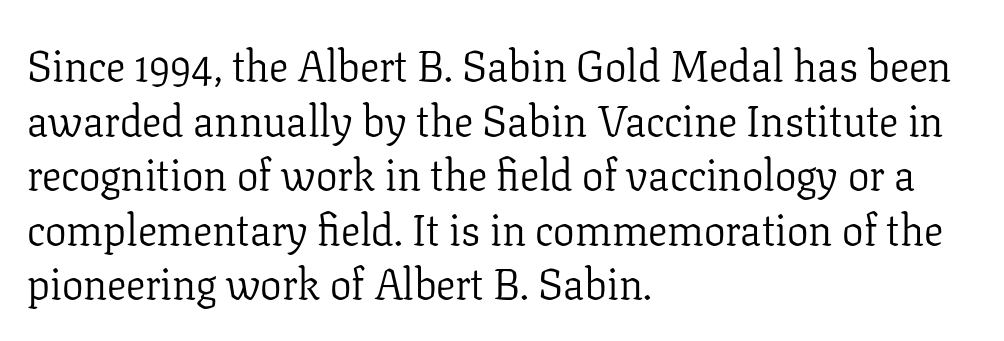
The image shows 43 px light serif type, upright; set left-aligned, normal line spacing (1.27x), normal letter spacing, not underlined; low stroke contrast and a medium x-height.
